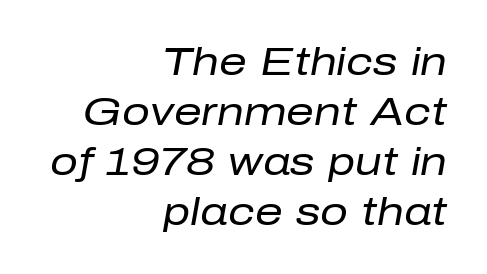
Q: Is the text bold? A: No.
Q: Is the text italic (slanted)? A: Yes, it leans right by about 10 degrees.
Q: Is the text underlined? A: No.
Q: How is the paragraph aligned? A: Right-aligned.
Q: Is the spacing between letters normal or unusually wide? A: Normal.
Q: Is the spacing between lines tight, normal or loose? A: Normal.
Q: Width (condensed, normal, or wide)? A: Normal.
Q: Stroke contrast? A: Low.
Q: x-height? A: Medium.
Q: Monospaced? A: No.
